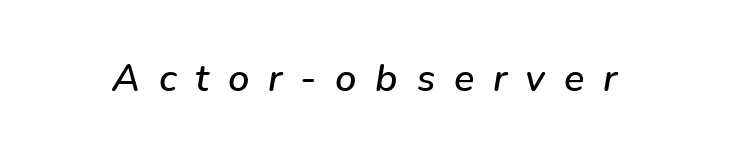
{"italic": "yes", "lean": "right", "slant_degrees": 9, "width": "normal", "stroke_contrast": "low", "x_height": "medium", "monospaced": "no", "underline": "no", "letter_spacing": "wide", "letter_spacing_em": 0.49, "glyph_px": 38}
